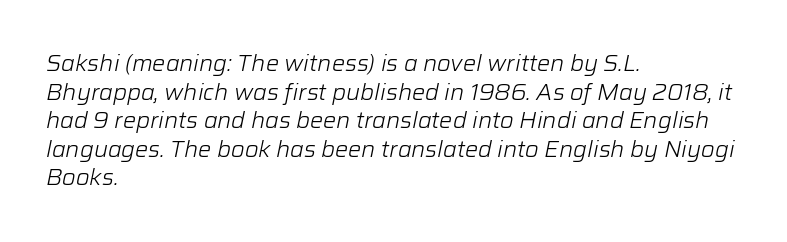
Notice how the stems are inclined rather than vertical — that's the hallmark of italics. How would I describe the line gaps? Plain and ordinary. A quiet, ordinary-to-light weight characterises the typeface. Descender tails drop into unmarked territory. Inter-character spacing is left at the font's built-in metrics. The rendering anchors every line to the left-hand side.
